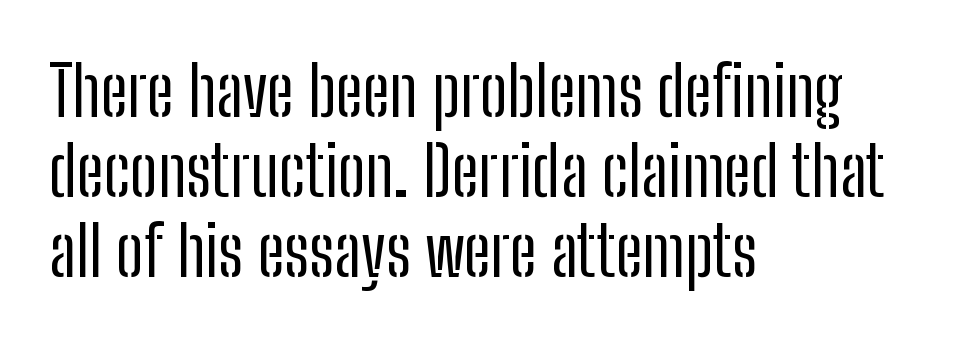
Ordinary non-slanted type is in use. Quick note: underline off. The rag falls on the right side of this text block. Stroke mass is kept to a normal reading level or below. Note the varied advance widths — an 'i' is clearly narrower than an 'm'.
